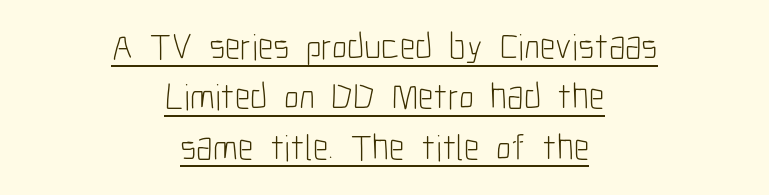
Type style note: lacks serifs. If you measured baseline to baseline, you'd find a middling distance. Spacing verdict: proportional, widths tailored to each character. It's the straight-up-and-down kind of type. The text block is weighted toward neither margin, spreading evenly from the middle.
